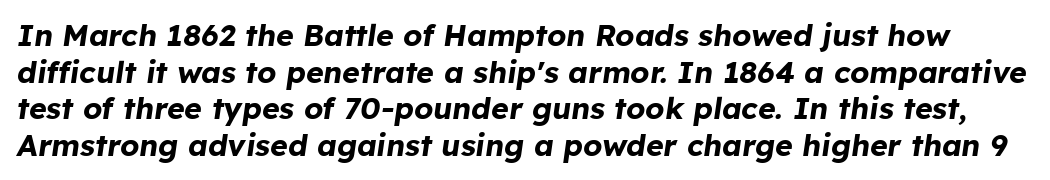
The image shows 30 px bold type, italic (leaning right); set line spacing 1.22x, normal letter spacing, not underlined; low stroke contrast and a medium x-height.
